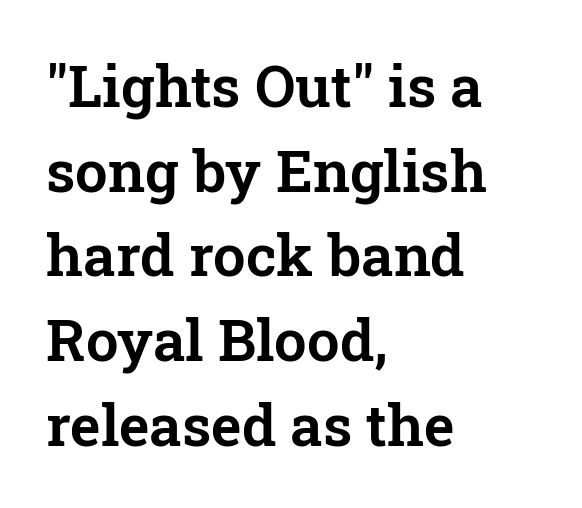
Q: Is the text italic (slanted)? A: No, it is upright.
Q: Is the typeface a serif or a sans-serif typeface? A: Serif.
Q: Is the text underlined? A: No.
Q: How is the paragraph aligned? A: Left-aligned.
Q: Is the spacing between letters normal or unusually wide? A: Normal.
Q: Is the spacing between lines tight, normal or loose? A: Normal.
Q: Width (condensed, normal, or wide)? A: Normal.
Q: Stroke contrast? A: Low.
Q: x-height? A: Medium.
Q: Monospaced? A: No.
